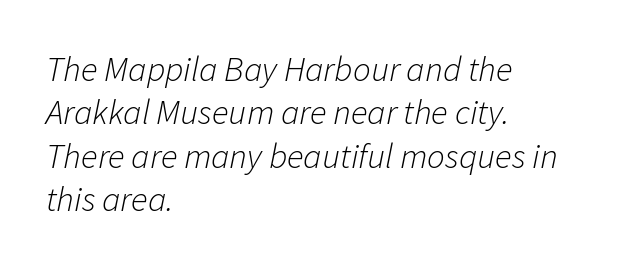
Q: Is the text bold? A: No.
Q: Is the text italic (slanted)? A: Yes, it leans right by about 11 degrees.
Q: Is the text underlined? A: No.
Q: How is the paragraph aligned? A: Left-aligned.
Q: Is the spacing between letters normal or unusually wide? A: Normal.
Q: Width (condensed, normal, or wide)? A: Normal.
Q: Stroke contrast? A: Low.
Q: x-height? A: Medium.
Q: Monospaced? A: No.
